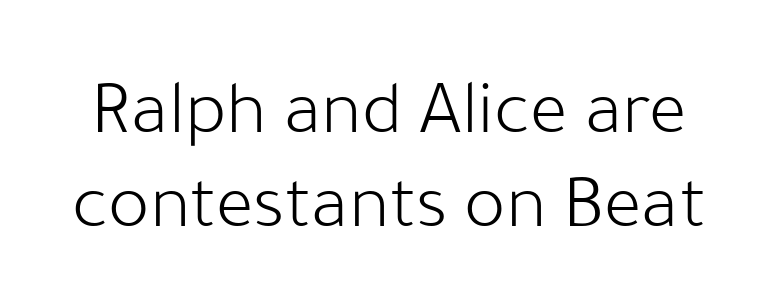
{"serif": "no", "italic": "no", "bold": "no", "weight": "light", "width": "normal", "stroke_contrast": "low", "x_height": "medium", "monospaced": "no", "underline": "no", "line_spacing_ratio": 1.2, "letter_spacing": "normal", "letter_spacing_em": 0.0, "glyph_px": 78}
